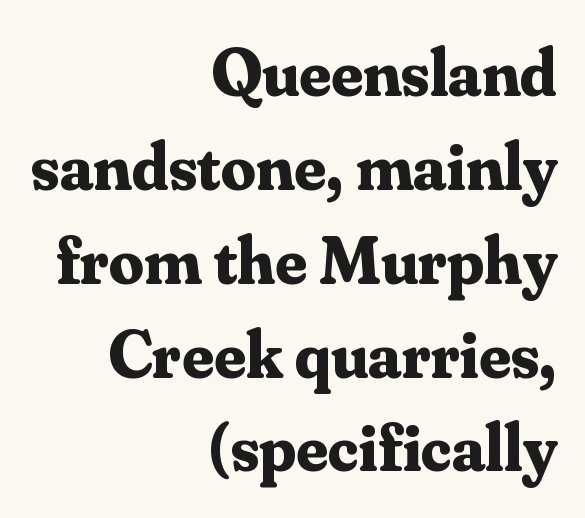
{"serif": "yes", "italic": "no", "bold": "yes", "weight": "bold", "width": "normal", "stroke_contrast": "medium", "x_height": "small", "monospaced": "no", "underline": "no", "align": "right", "line_spacing": "normal", "line_spacing_ratio": 1.36, "letter_spacing": "normal", "letter_spacing_em": 0.0, "glyph_px": 69}
